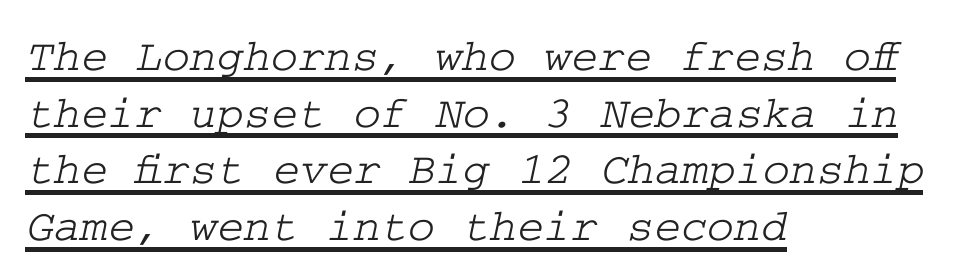
The image shows 46 px wide serif type; set left-aligned, line spacing 1.23x, normal letter spacing, underlined; low stroke contrast and a medium x-height.
